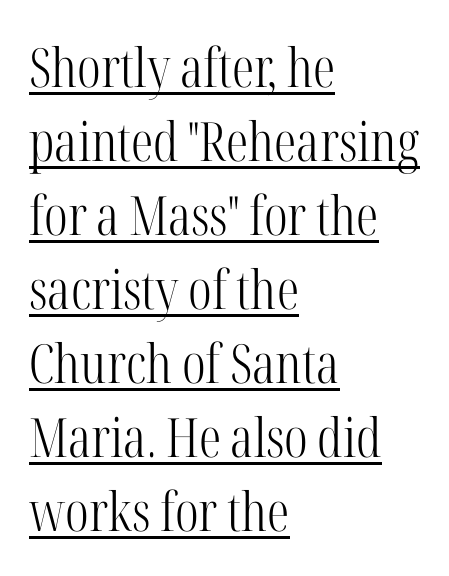
{"serif": "yes", "italic": "no", "bold": "no", "weight": "light", "width": "condensed", "stroke_contrast": "high", "x_height": "medium", "monospaced": "no", "underline": "yes", "align": "left", "line_spacing": "normal", "line_spacing_ratio": 1.37, "letter_spacing": "normal", "letter_spacing_em": 0.0, "glyph_px": 54}
